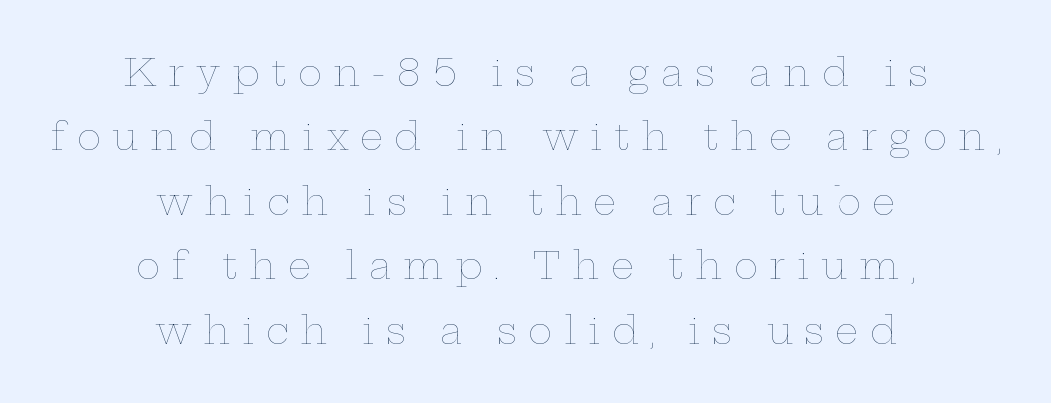
Q: Is the text bold? A: No.
Q: Is the text italic (slanted)? A: No, it is upright.
Q: Is the text underlined? A: No.
Q: How is the paragraph aligned? A: Centered.
Q: Is the spacing between letters normal or unusually wide? A: Unusually wide.
Q: Width (condensed, normal, or wide)? A: Wide.
Q: Stroke contrast? A: Low.
Q: x-height? A: Medium.
Q: Monospaced? A: No.
